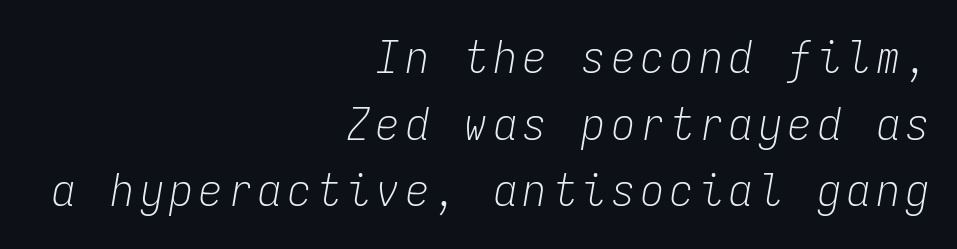
The image shows 46 px light, condensed type, italic (leaning right), monospaced; set right-aligned, normal line spacing (1.45x), not underlined; low stroke contrast and a medium x-height.
